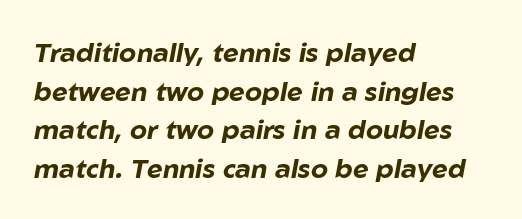
Q: Is the text bold? A: Yes.
Q: Is the text italic (slanted)? A: Yes, it leans right by about 10 degrees.
Q: Is the text underlined? A: No.
Q: How is the paragraph aligned? A: Left-aligned.
Q: Is the spacing between letters normal or unusually wide? A: Normal.
Q: Is the spacing between lines tight, normal or loose? A: Normal.
